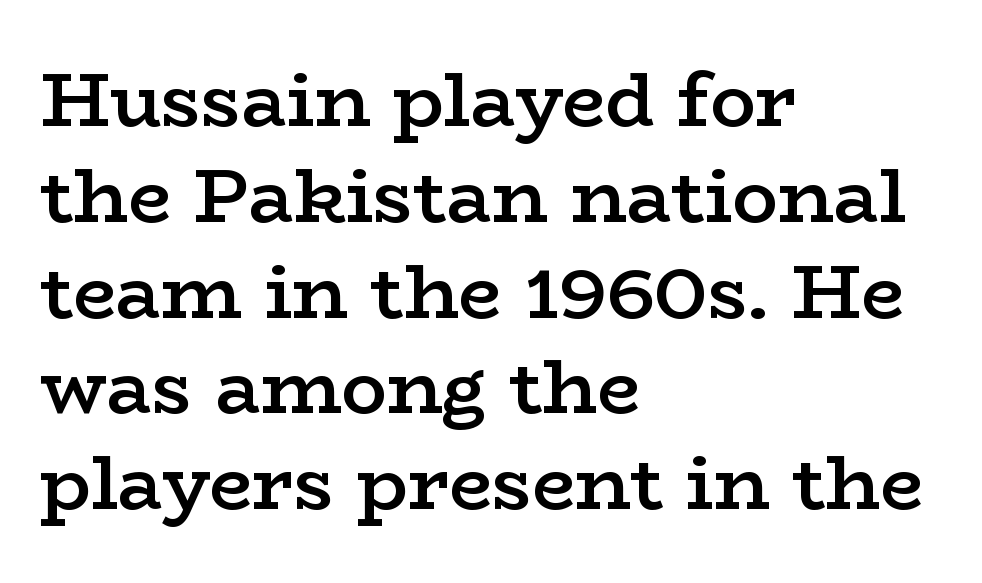
The strokes are fattened partway — semibold, not bold. How are the letters spaced? Ordinarily, with no added tracking. Type without underlining. Spacing verdict: proportional, widths tailored to each character.
